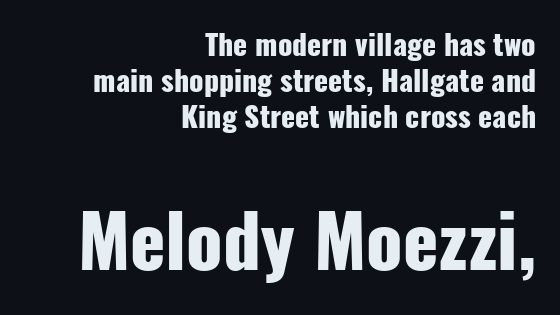
Casual observation: everything's shoved over to the right. The letters in the lower block stand taller than those in the block above. The text was rendered using a sans face with plain stroke endings. Look at the stroke-to-counter ratio: heavy, a bold. This rendering leaves character spacing at its baseline value.
